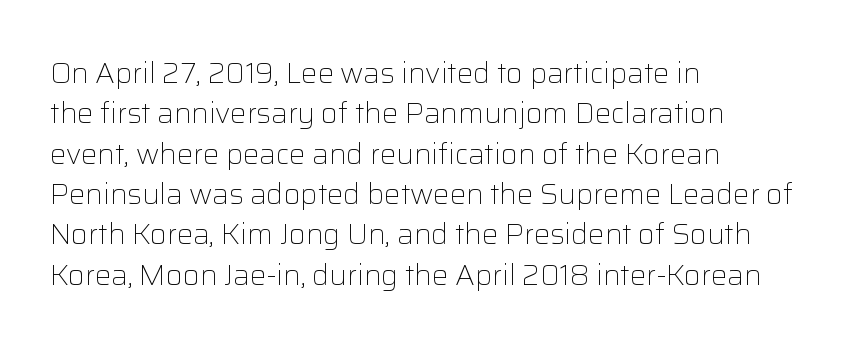
Q: Is the text bold? A: No.
Q: Is the text italic (slanted)? A: No, it is upright.
Q: Is the typeface a serif or a sans-serif typeface? A: Sans-serif.
Q: Is the text underlined? A: No.
Q: How is the paragraph aligned? A: Left-aligned.
Q: Is the spacing between letters normal or unusually wide? A: Normal.
Q: Is the spacing between lines tight, normal or loose? A: Normal.
Q: Width (condensed, normal, or wide)? A: Normal.
Q: Stroke contrast? A: Low.
Q: x-height? A: Medium.
Q: Monospaced? A: No.
